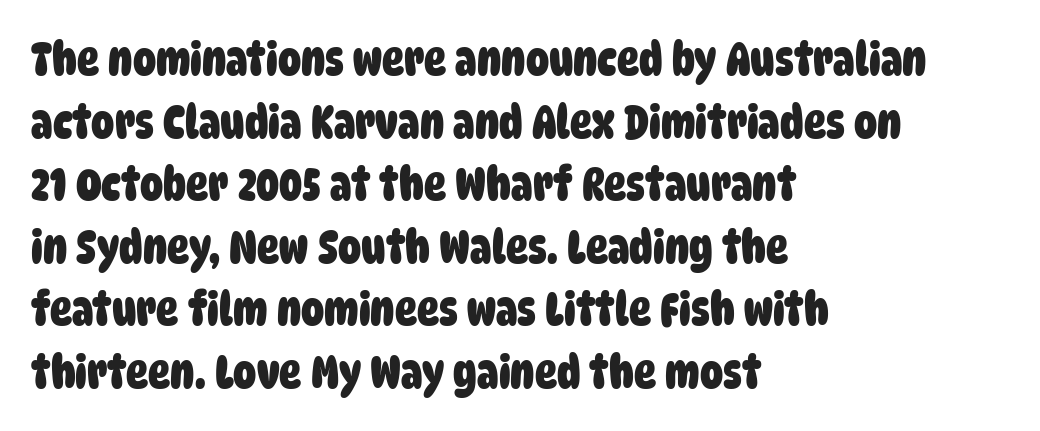
The image shows 46 px heavy, condensed sans-serif type; set left-aligned, normal line spacing (1.36x), normal letter spacing, not underlined; low stroke contrast and a large x-height.
